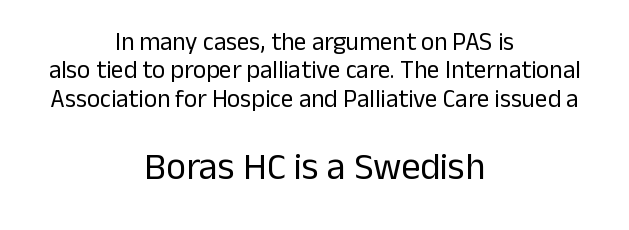
{"serif": "no", "italic": "no", "bold": "no", "weight": "regular", "width": "normal", "stroke_contrast": "low", "x_height": "medium", "monospaced": "no", "underline": "no", "align": "center", "line_spacing": "tight", "line_spacing_ratio": 1.14, "letter_spacing": "normal", "letter_spacing_em": 0.0, "larger_block": "second", "size_ratio": 1.52, "glyph_px": 38}
